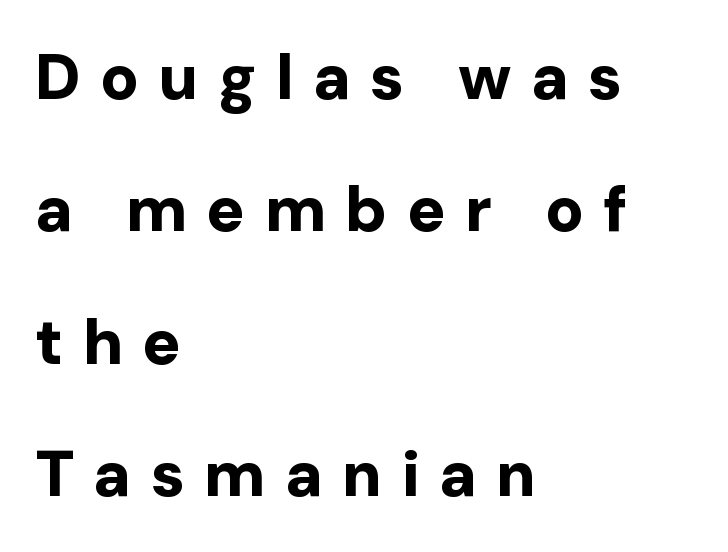
Q: Is the text bold? A: Yes.
Q: Is the text italic (slanted)? A: No, it is upright.
Q: Is the typeface a serif or a sans-serif typeface? A: Sans-serif.
Q: Is the text underlined? A: No.
Q: How is the paragraph aligned? A: Left-aligned.
Q: Is the spacing between letters normal or unusually wide? A: Unusually wide.
Q: Is the spacing between lines tight, normal or loose? A: Loose.
Q: Width (condensed, normal, or wide)? A: Normal.
Q: Stroke contrast? A: Low.
Q: x-height? A: Medium.
Q: Monospaced? A: No.
